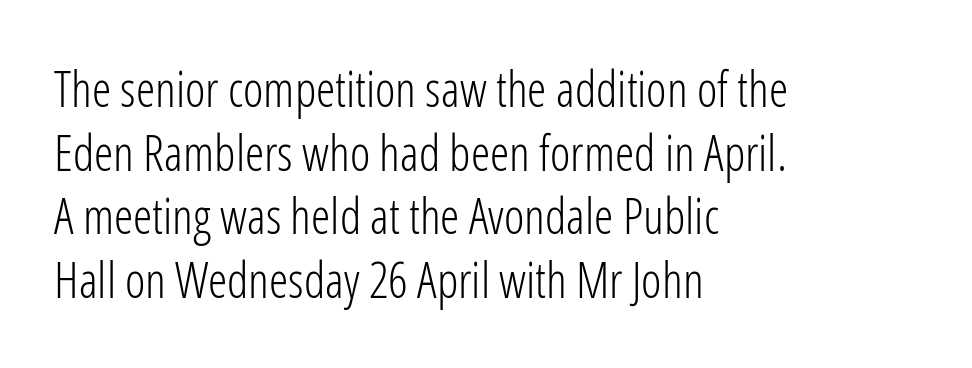
Q: Is the text bold? A: No.
Q: Is the text italic (slanted)? A: No, it is upright.
Q: Is the typeface a serif or a sans-serif typeface? A: Sans-serif.
Q: Is the text underlined? A: No.
Q: How is the paragraph aligned? A: Left-aligned.
Q: Is the spacing between letters normal or unusually wide? A: Normal.
Q: Is the spacing between lines tight, normal or loose? A: Normal.
Q: Width (condensed, normal, or wide)? A: Condensed.
Q: Stroke contrast? A: Low.
Q: x-height? A: Medium.
Q: Monospaced? A: No.
